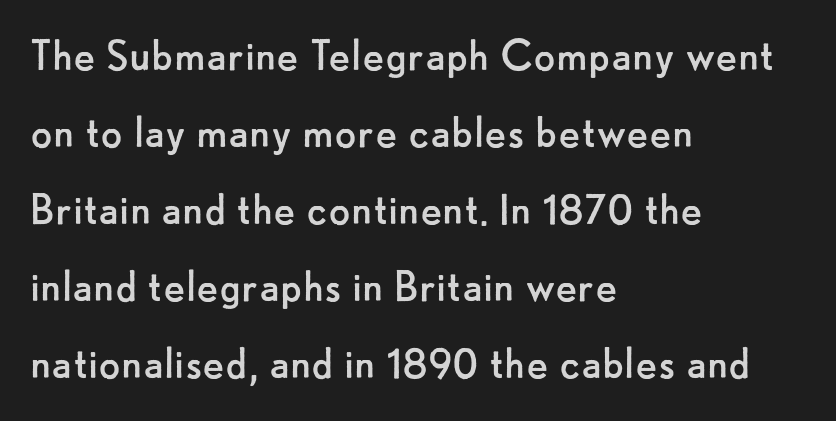
The typeface has the unassuming heft of standard copy or less. The horizontal fit of the characters is conventional and even. The space directly below the letters is spotless. This sample uses a sans-serif face.
